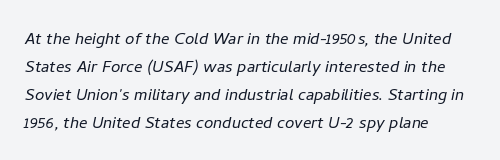
Q: Is the text bold? A: No.
Q: Is the text italic (slanted)? A: Yes, it leans right by about 11 degrees.
Q: Is the text underlined? A: No.
Q: How is the paragraph aligned? A: Left-aligned.
Q: Is the spacing between letters normal or unusually wide? A: Normal.
Q: Is the spacing between lines tight, normal or loose? A: Normal.
